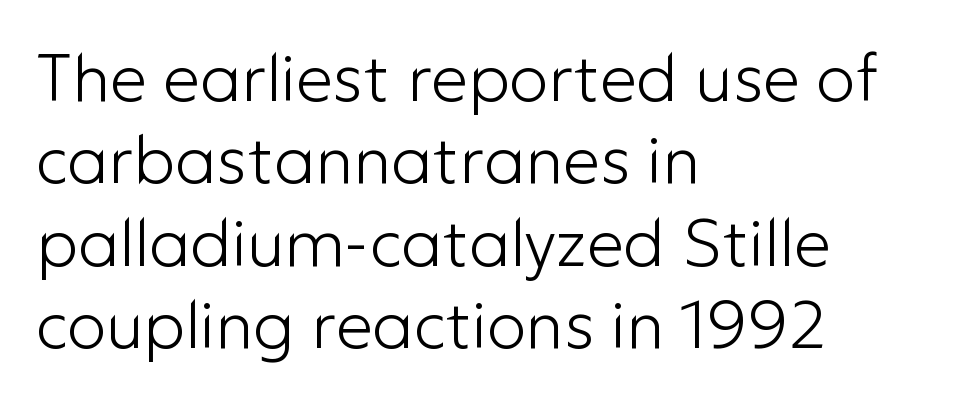
{"serif": "no", "italic": "no", "bold": "no", "weight": "light", "width": "normal", "stroke_contrast": "low", "x_height": "medium", "monospaced": "no", "underline": "no", "align": "left", "line_spacing": "normal", "line_spacing_ratio": 1.25, "letter_spacing": "normal", "letter_spacing_em": 0.0, "glyph_px": 66}
